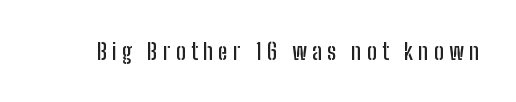
Any mark beneath the type? The region is blank. Rendered with straight, roman letterforms. Each word looks stretched out because of the extra space between its letters.
